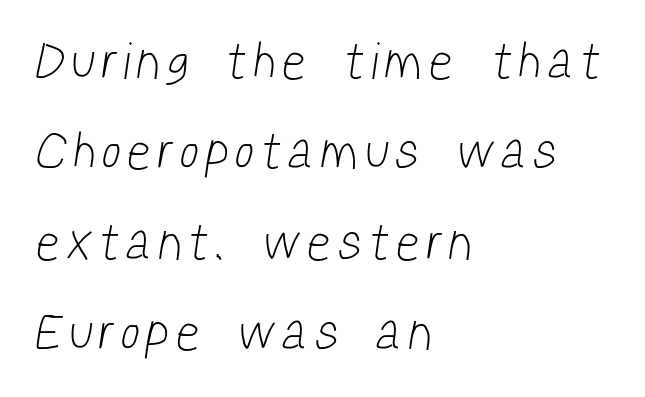
The image shows 52 px light, condensed sans-serif type; set left-aligned, line spacing 1.74x, unusually wide letter spacing (+0.2 em), not underlined; low stroke contrast and a medium x-height.
